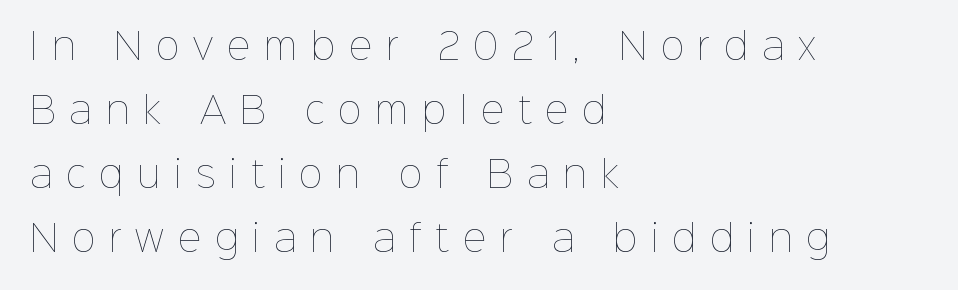
{"italic": "no", "bold": "no", "weight": "thin", "width": "normal", "stroke_contrast": "low", "x_height": "medium", "monospaced": "no", "underline": "no", "align": "left", "line_spacing_ratio": 1.78, "letter_spacing": "wide", "letter_spacing_em": 0.39, "glyph_px": 36}
